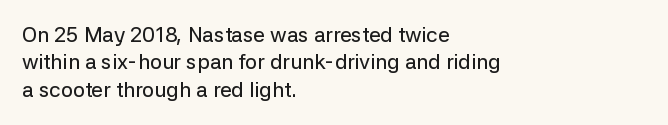
The image shows 21 px text type, upright; set left-aligned, normal line spacing (1.3x), normal letter spacing, not underlined.
